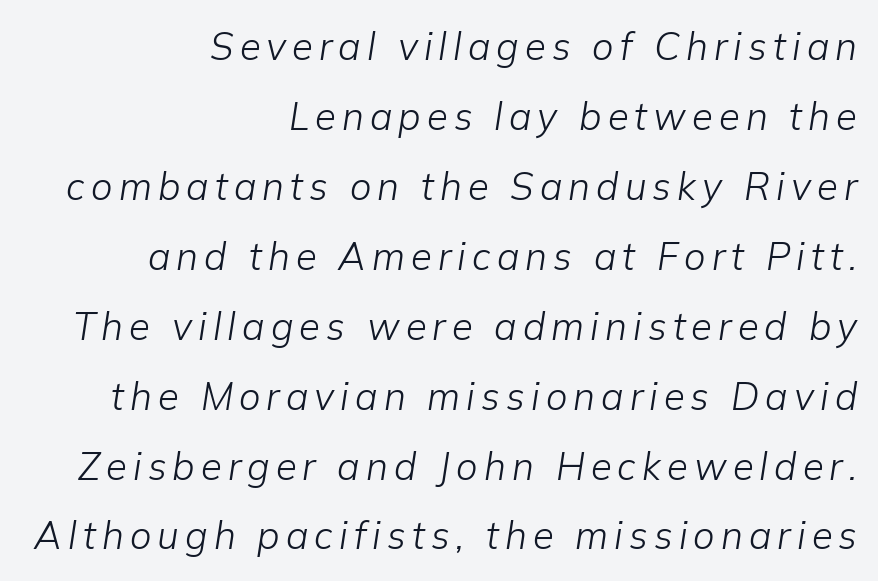
{"italic": "yes", "lean": "right", "slant_degrees": 9, "bold": "no", "weight": "light", "width": "normal", "stroke_contrast": "low", "x_height": "medium", "monospaced": "no", "underline": "no", "align": "right", "line_spacing_ratio": 1.84, "glyph_px": 38}
